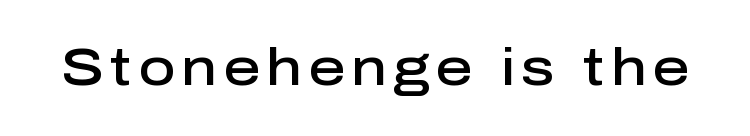
Q: Is the text bold? A: Semi-bold.
Q: Is the text italic (slanted)? A: No, it is upright.
Q: Is the typeface a serif or a sans-serif typeface? A: Sans-serif.
Q: Is the text underlined? A: No.
Q: Width (condensed, normal, or wide)? A: Normal.
Q: Stroke contrast? A: Low.
Q: x-height? A: Medium.
Q: Monospaced? A: No.
